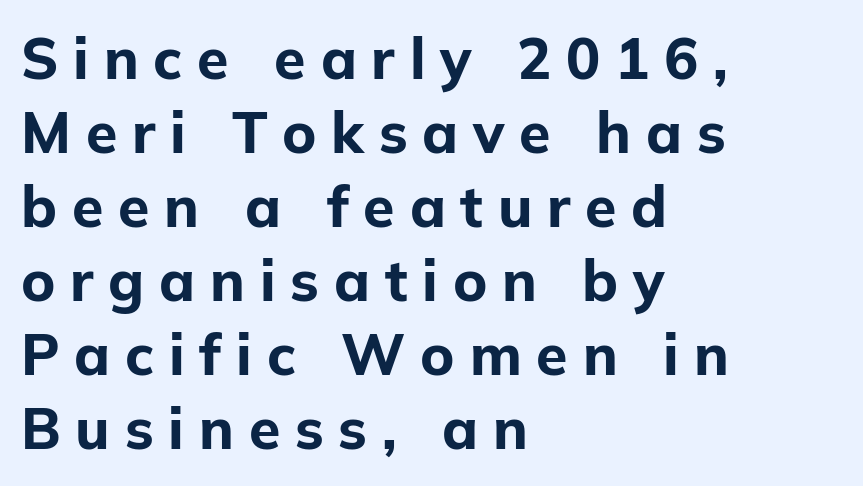
{"serif": "no", "italic": "no", "bold": "yes", "weight": "bold", "width": "normal", "stroke_contrast": "low", "x_height": "medium", "monospaced": "no", "underline": "no", "align": "left", "line_spacing": "normal", "line_spacing_ratio": 1.3, "letter_spacing": "wide", "letter_spacing_em": 0.26, "glyph_px": 57}
